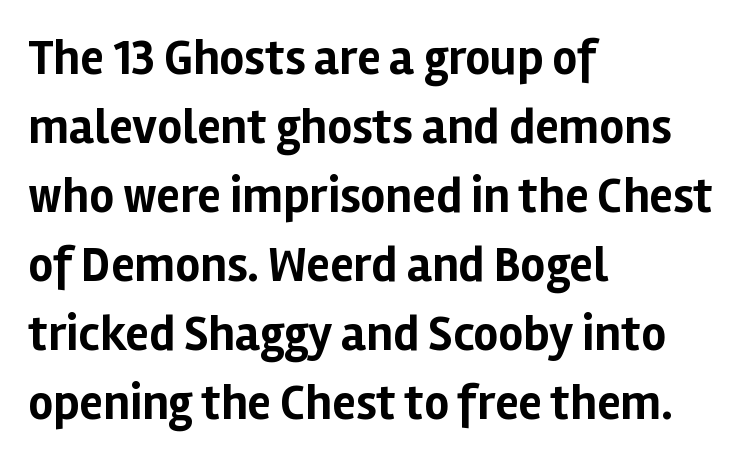
The image shows 49 px bold sans-serif type, upright; set left-aligned, normal line spacing (1.41x), normal letter spacing, not underlined; low stroke contrast and a medium x-height.
